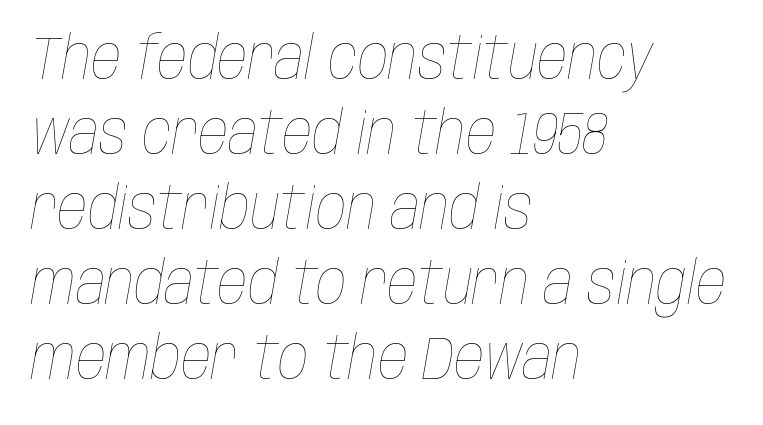
Q: Is the text bold? A: No.
Q: Is the text italic (slanted)? A: Yes, it leans right by about 10 degrees.
Q: Is the text underlined? A: No.
Q: How is the paragraph aligned? A: Left-aligned.
Q: Is the spacing between letters normal or unusually wide? A: Normal.
Q: Is the spacing between lines tight, normal or loose? A: Normal.
Q: Width (condensed, normal, or wide)? A: Condensed.
Q: Stroke contrast? A: Low.
Q: x-height? A: Large.
Q: Monospaced? A: No.
